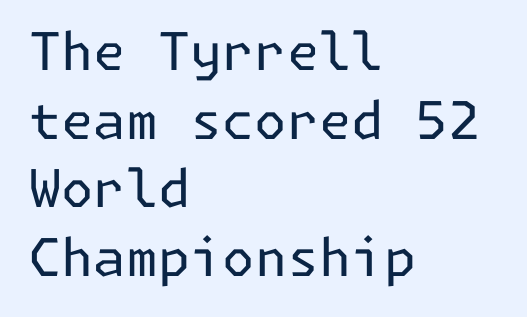
Q: Is the text bold? A: No.
Q: Is the text italic (slanted)? A: No, it is upright.
Q: Is the typeface a serif or a sans-serif typeface? A: Sans-serif.
Q: Is the text underlined? A: No.
Q: How is the paragraph aligned? A: Left-aligned.
Q: Is the spacing between letters normal or unusually wide? A: Normal.
Q: Is the spacing between lines tight, normal or loose? A: Normal.
Q: Width (condensed, normal, or wide)? A: Normal.
Q: Stroke contrast? A: Low.
Q: x-height? A: Medium.
